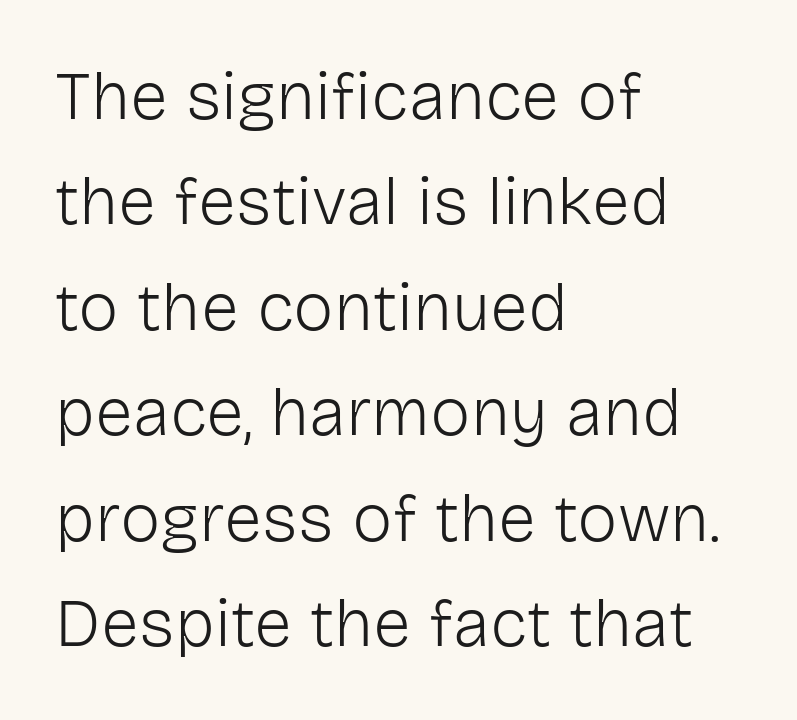
The image shows 68 px light sans-serif type, upright; set left-aligned, normal line spacing (1.55x), normal letter spacing, not underlined; low stroke contrast and a medium x-height.
